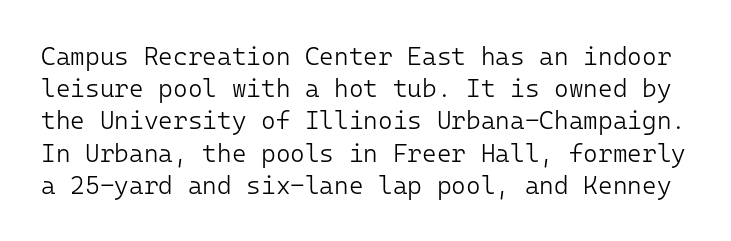
The image shows 25 px text type, upright; set normal line spacing (1.29x), normal letter spacing, not underlined.
